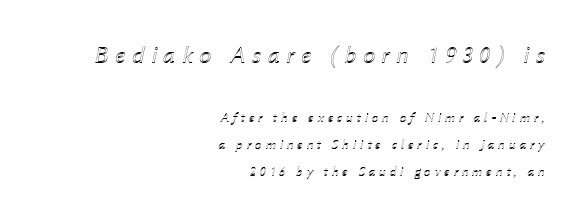
{"italic": "yes", "lean": "right", "slant_degrees": 12, "underline": "no", "align": "right", "line_spacing": "loose", "line_spacing_ratio": 1.95, "letter_spacing": "wide", "letter_spacing_em": 0.25, "larger_block": "first", "size_ratio": 1.79, "glyph_px": 25}
